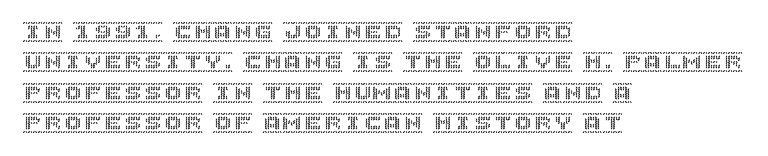
The image shows 20 px text type, upright; set left-aligned, normal line spacing (1.52x), normal letter spacing, not underlined.
